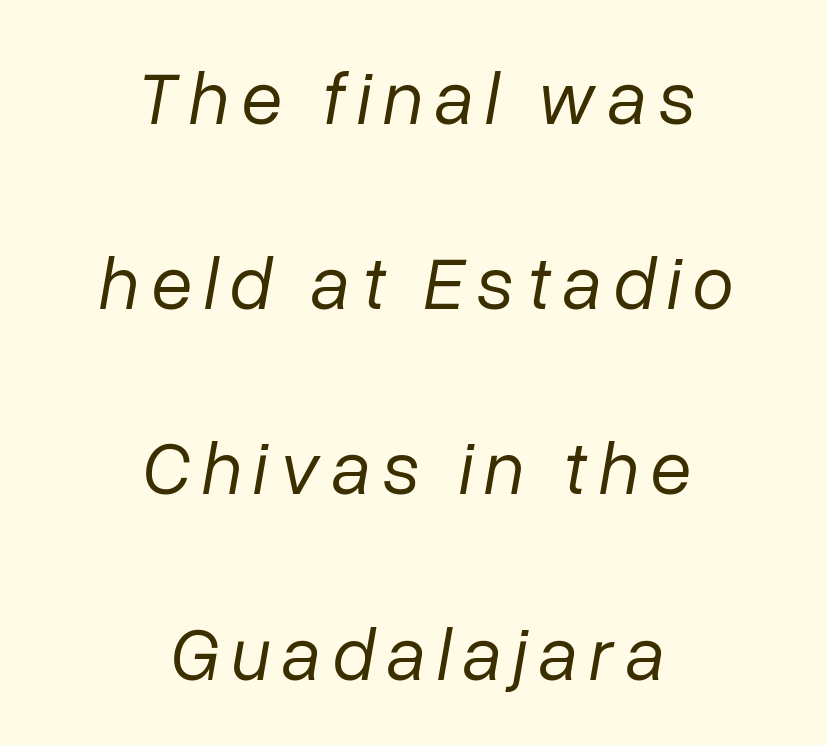
{"italic": "yes", "lean": "right", "slant_degrees": 10, "bold": "no", "weight": "regular", "width": "normal", "stroke_contrast": "low", "x_height": "medium", "monospaced": "no", "underline": "no", "align": "center", "line_spacing": "loose", "line_spacing_ratio": 2.47, "glyph_px": 75}
